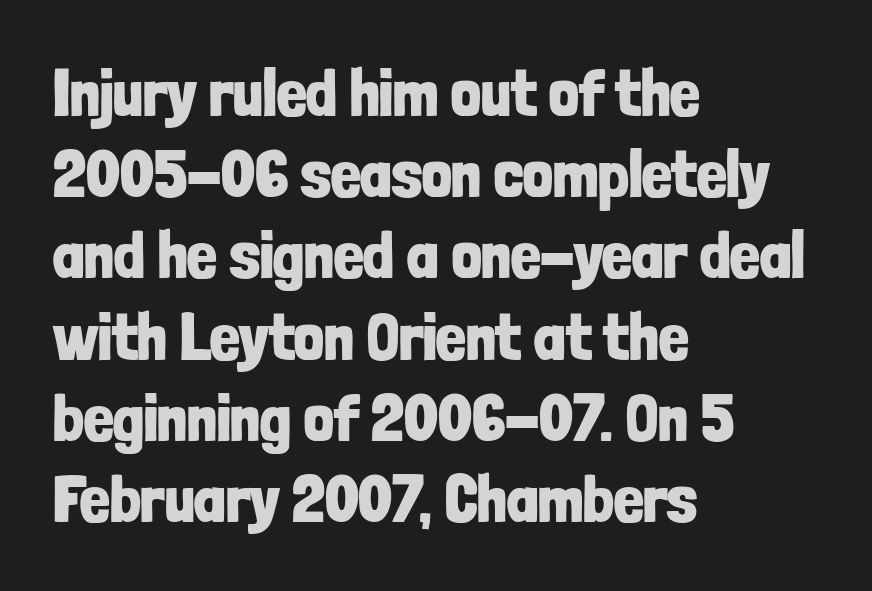
Q: Is the text bold? A: Yes.
Q: Is the text italic (slanted)? A: No, it is upright.
Q: Is the typeface a serif or a sans-serif typeface? A: Sans-serif.
Q: Is the text underlined? A: No.
Q: How is the paragraph aligned? A: Left-aligned.
Q: Is the spacing between letters normal or unusually wide? A: Normal.
Q: Width (condensed, normal, or wide)? A: Condensed.
Q: Stroke contrast? A: Low.
Q: x-height? A: Medium.
Q: Monospaced? A: No.
